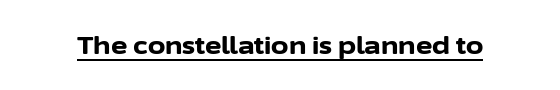
{"italic": "no", "bold": "yes", "underline": "yes", "letter_spacing": "normal", "letter_spacing_em": 0.0, "glyph_px": 25}
